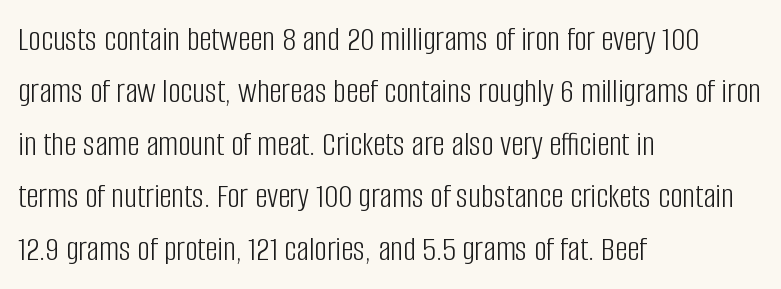
The image shows 35 px light, condensed sans-serif type, upright; set left-aligned, normal line spacing (1.5x), normal letter spacing, not underlined; low stroke contrast and a large x-height.
